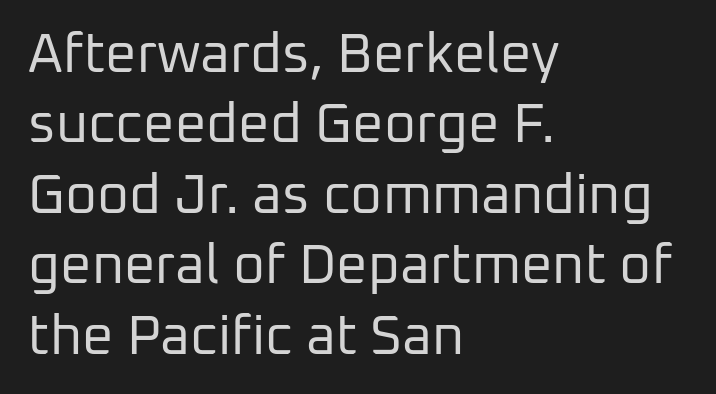
The words here are not underlined. Rendered with straight, roman letterforms. No heavy texture on the line: the type isn't bold. The rendering keeps characters at their native spacing.
